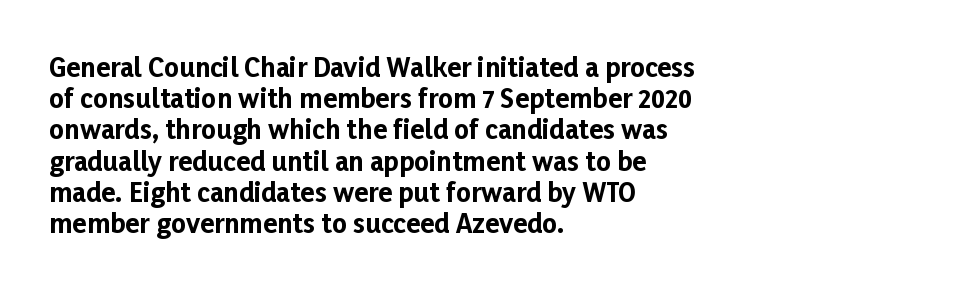
The image shows 26 px bold type, upright; set left-aligned, line spacing 1.2x, normal letter spacing, not underlined.
